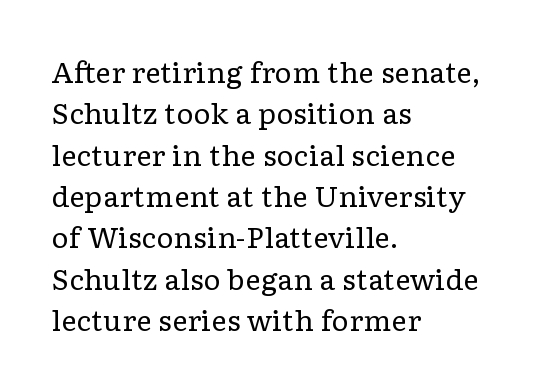
Q: Is the text bold? A: No.
Q: Is the text italic (slanted)? A: No, it is upright.
Q: Is the text underlined? A: No.
Q: How is the paragraph aligned? A: Left-aligned.
Q: Is the spacing between letters normal or unusually wide? A: Normal.
Q: Is the spacing between lines tight, normal or loose? A: Normal.
